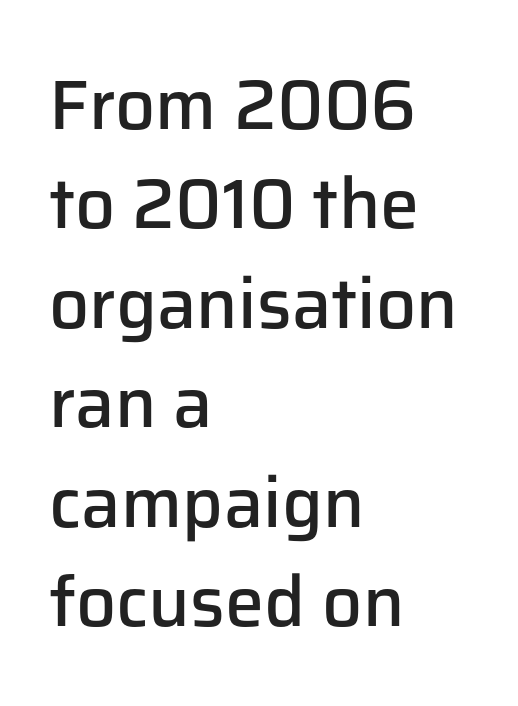
The image shows 70 px semibold sans-serif type, upright; set left-aligned, normal line spacing (1.42x), normal letter spacing, not underlined; low stroke contrast and a medium x-height.
